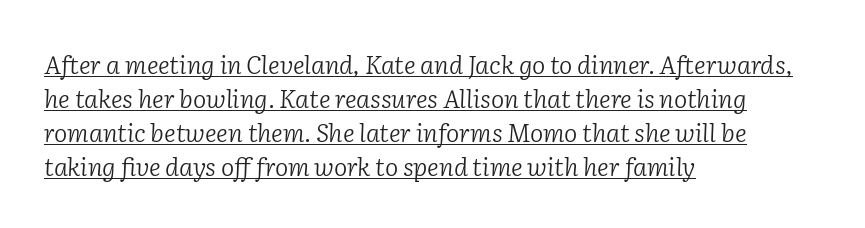
Q: Is the text bold? A: No.
Q: Is the text italic (slanted)? A: Yes, it leans right by about 2 degrees.
Q: Is the text underlined? A: Yes.
Q: How is the paragraph aligned? A: Left-aligned.
Q: Is the spacing between letters normal or unusually wide? A: Normal.
Q: Is the spacing between lines tight, normal or loose? A: Normal.
